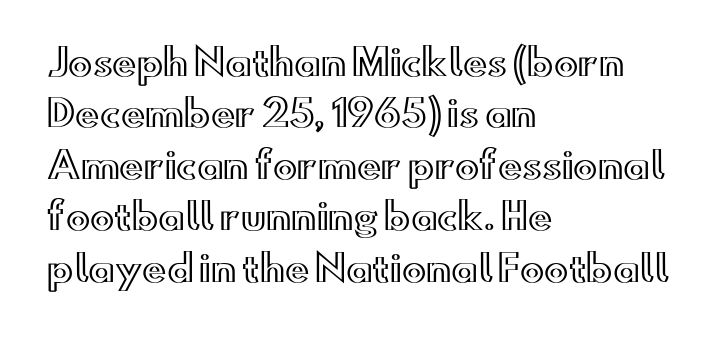
{"italic": "no", "width": "wide", "x_height": "small", "monospaced": "no", "underline": "no", "align": "left", "line_spacing": "normal", "line_spacing_ratio": 1.43, "letter_spacing": "normal", "letter_spacing_em": 0.0, "glyph_px": 36}
